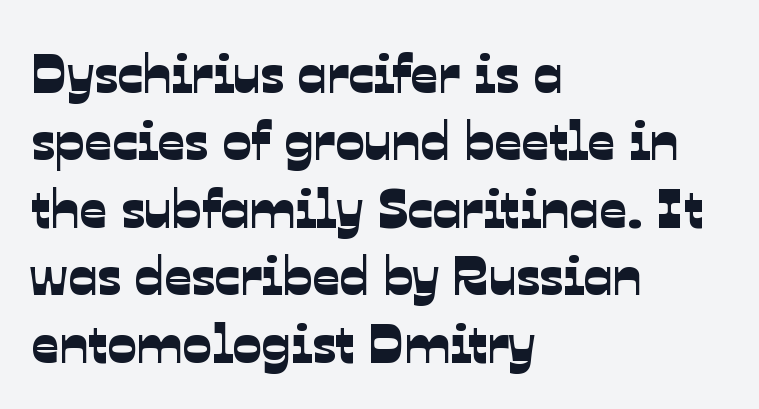
{"serif": "no", "width": "normal", "stroke_contrast": "low", "x_height": "medium", "monospaced": "no", "underline": "no", "align": "left", "line_spacing": "normal", "line_spacing_ratio": 1.25, "letter_spacing": "normal", "letter_spacing_em": 0.0, "glyph_px": 54}
